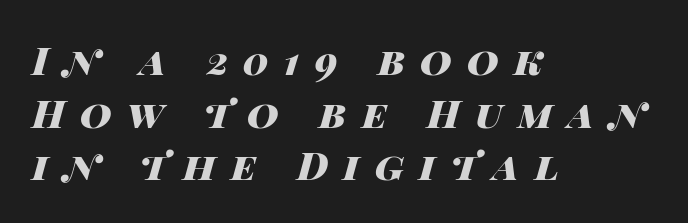
The image shows 39 px heavy, wide type, italic (leaning right); set left-aligned, normal line spacing (1.35x), unusually wide letter spacing (+0.39 em), not underlined; high stroke contrast and a large x-height.
